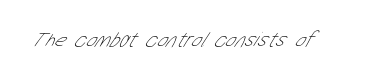
The image shows 21 px text type; set normal letter spacing, not underlined.
